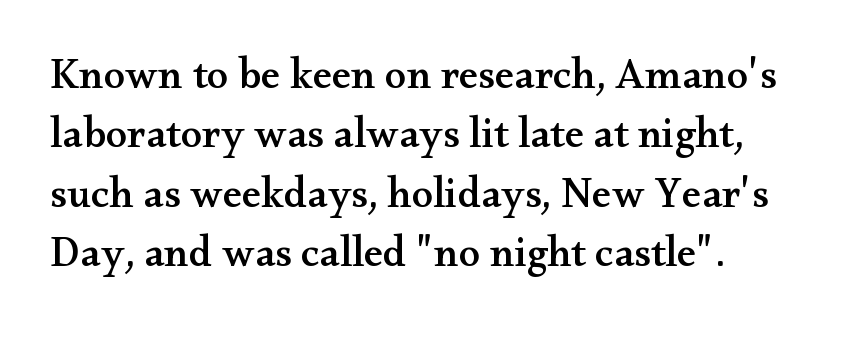
Does the lettering tilt? It doesn't — this is upright. How would I describe the line gaps? Plain and ordinary. Anything drawn beneath the words? Only blank space. Spacing between characters is what you'd get straight out of the box. Here the designer chose a conventional face with non-uniform glyph widths. A serif font was chosen for this passage.
